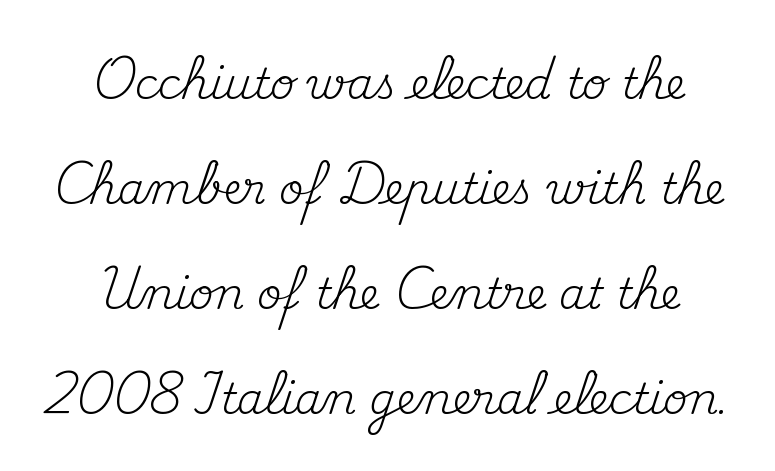
A clean baseline with only descenders dipping below it. Compared with typical body copy, the letter spacing here is the same. Unlike a clean sans, this face finishes its strokes with serifs. The passage shown is not bold in any degree. A centered setting, common on invitations and titles, is used for this passage.
